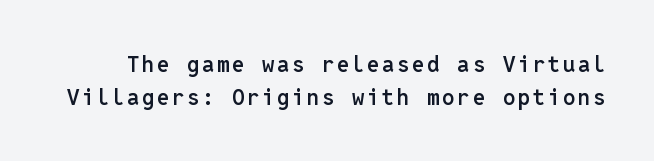
{"italic": "no", "bold": "semi", "underline": "no", "line_spacing": "normal", "line_spacing_ratio": 1.49, "glyph_px": 22}
